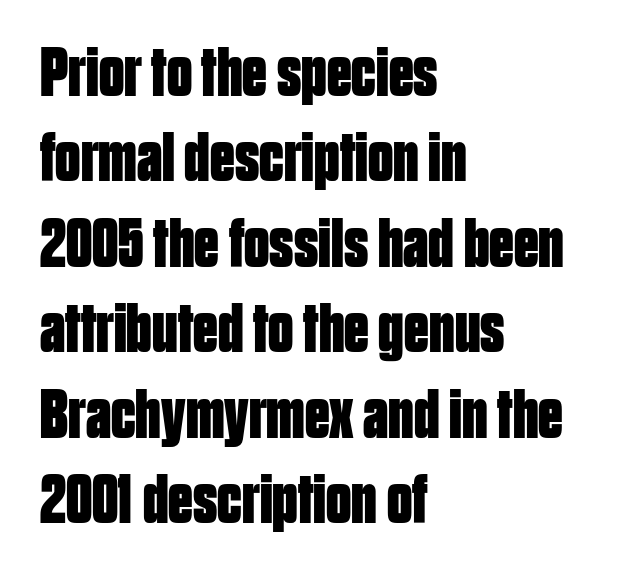
Stroke terminals: plain, sans-serif. These lines are rendered in a variable-pitch font. The letters sit at their default tracking, neither squeezed nor spread. The foot of each line stays bare and open.
